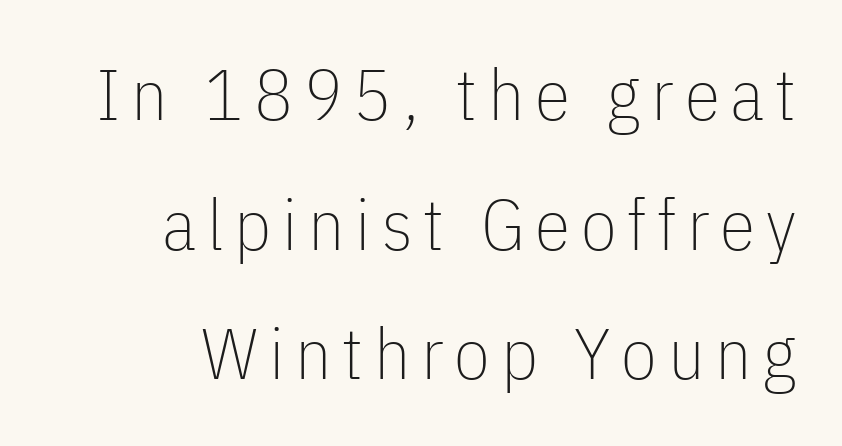
{"serif": "no", "italic": "no", "bold": "no", "weight": "thin", "width": "condensed", "stroke_contrast": "low", "x_height": "medium", "monospaced": "no", "underline": "no", "align": "right", "line_spacing_ratio": 1.8, "glyph_px": 72}
